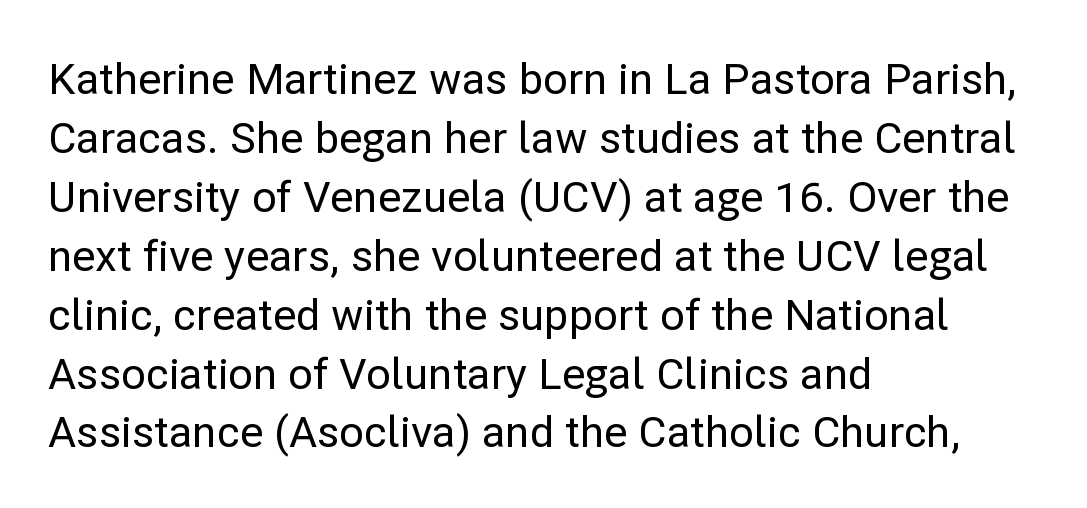
{"serif": "no", "italic": "no", "width": "normal", "stroke_contrast": "low", "x_height": "medium", "monospaced": "no", "underline": "no", "align": "left", "line_spacing": "normal", "line_spacing_ratio": 1.37, "letter_spacing": "normal", "letter_spacing_em": 0.0, "glyph_px": 43}
